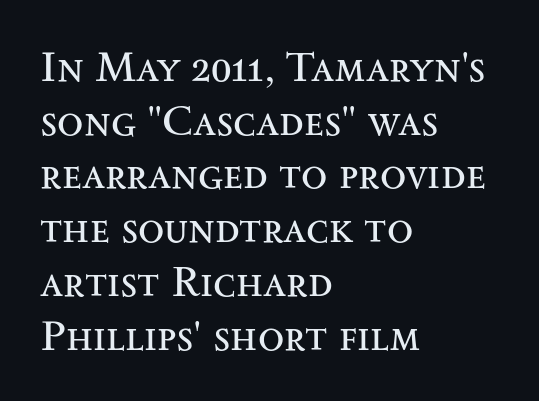
The passage shown stacks its lines at a standard gap. Letters have the restrained weight of plain body copy at most. The ragged edge is on the right, which tells us the setting is flush left. Clear beneath every line of the passage. Little horizontal feet cap the strokes, marking this as serif type.
